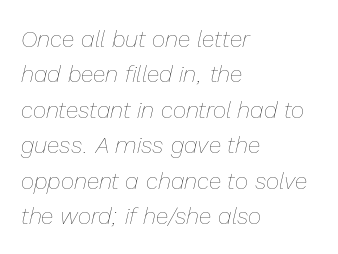
Q: Is the text bold? A: No.
Q: Is the text italic (slanted)? A: Yes, it leans right by about 13 degrees.
Q: Is the text underlined? A: No.
Q: How is the paragraph aligned? A: Left-aligned.
Q: Is the spacing between letters normal or unusually wide? A: Normal.
Q: Is the spacing between lines tight, normal or loose? A: Normal.
